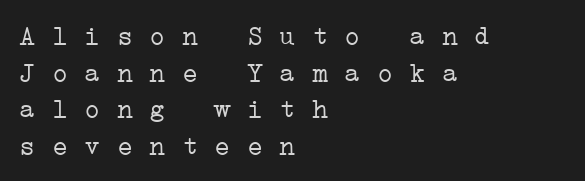
Q: Is the text bold? A: No.
Q: Is the text underlined? A: No.
Q: How is the paragraph aligned? A: Left-aligned.
Q: Is the spacing between letters normal or unusually wide? A: Normal.
Q: Is the spacing between lines tight, normal or loose? A: Normal.
